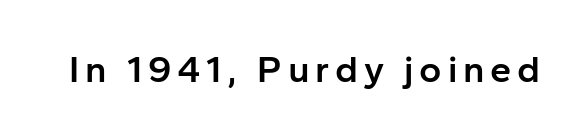
Q: Is the text bold? A: Semi-bold.
Q: Is the text italic (slanted)? A: No, it is upright.
Q: Is the typeface a serif or a sans-serif typeface? A: Sans-serif.
Q: Is the text underlined? A: No.
Q: Width (condensed, normal, or wide)? A: Normal.
Q: Stroke contrast? A: Low.
Q: x-height? A: Medium.
Q: Monospaced? A: No.
